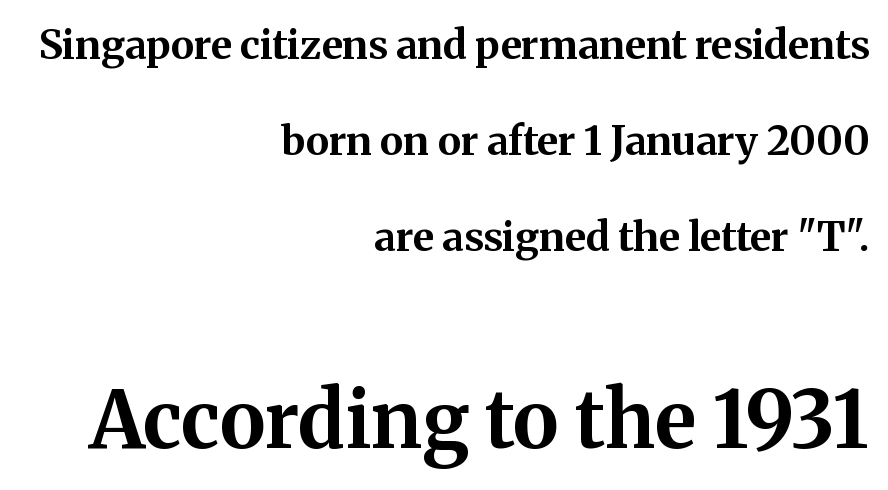
The image shows 79 px bold serif type, upright; set right-aligned, loose line spacing (2.4x), normal letter spacing, not underlined; the second (bottom) block is 1.98x larger; medium stroke contrast and a medium x-height.
